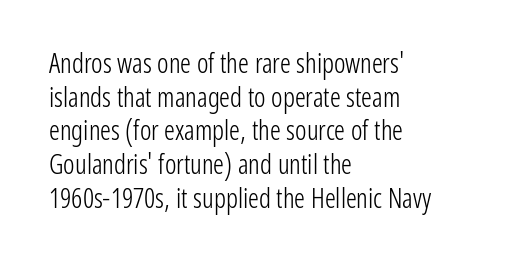
Whoever set this chose a conventional vertical rhythm. Each stroke keeps to a modest, everyday thickness or less. Is there any slant? The stems are plumb. Any mark beneath the type? The region is blank. Horizontal alignment here is leftward, the default for most running prose.
